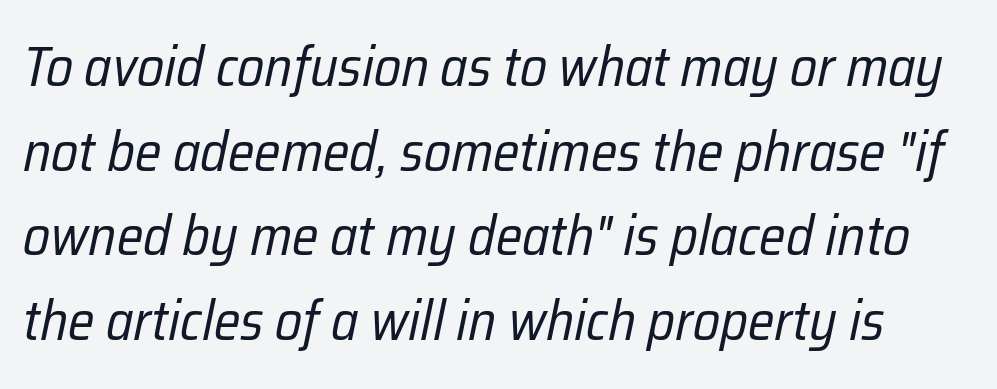
{"italic": "yes", "lean": "right", "slant_degrees": 12, "bold": "no", "weight": "regular", "width": "condensed", "stroke_contrast": "low", "x_height": "medium", "monospaced": "no", "underline": "no", "line_spacing": "normal", "line_spacing_ratio": 1.54, "letter_spacing": "normal", "letter_spacing_em": 0.0, "glyph_px": 55}
